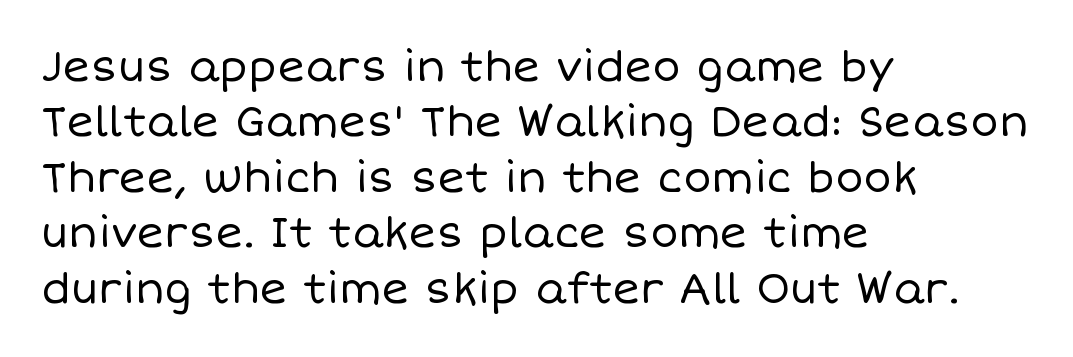
The image shows 42 px regular-weight type, upright; set left-aligned, normal line spacing (1.32x), normal letter spacing, not underlined; low stroke contrast and a large x-height.
